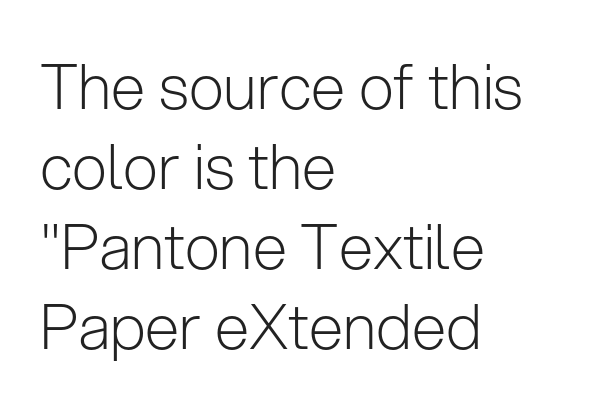
The image shows 62 px light sans-serif type, upright; set left-aligned, normal line spacing (1.29x), normal letter spacing, not underlined; low stroke contrast and a medium x-height.
